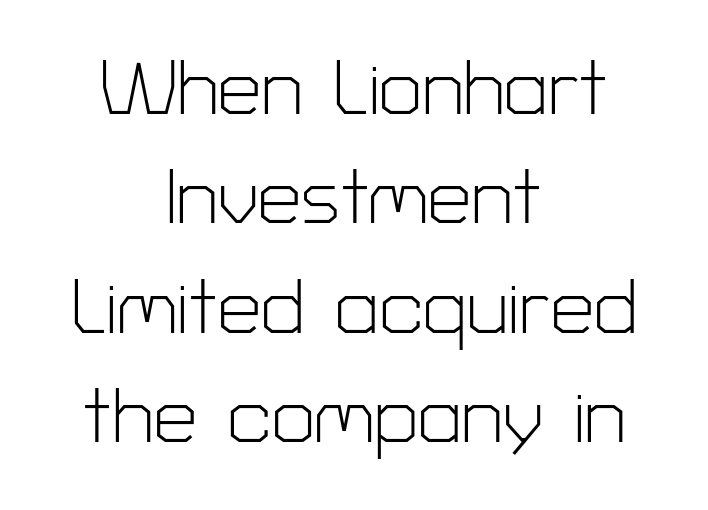
{"serif": "no", "italic": "no", "bold": "no", "weight": "light", "width": "normal", "stroke_contrast": "low", "x_height": "medium", "monospaced": "no", "underline": "no", "align": "center", "line_spacing": "normal", "line_spacing_ratio": 1.42, "letter_spacing": "normal", "letter_spacing_em": 0.0, "glyph_px": 77}
